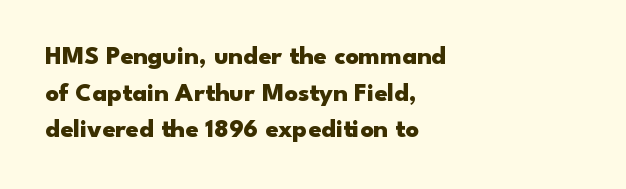
{"italic": "no", "bold": "yes", "underline": "no", "align": "left", "line_spacing": "normal", "line_spacing_ratio": 1.41, "letter_spacing": "normal", "letter_spacing_em": 0.0, "glyph_px": 26}
